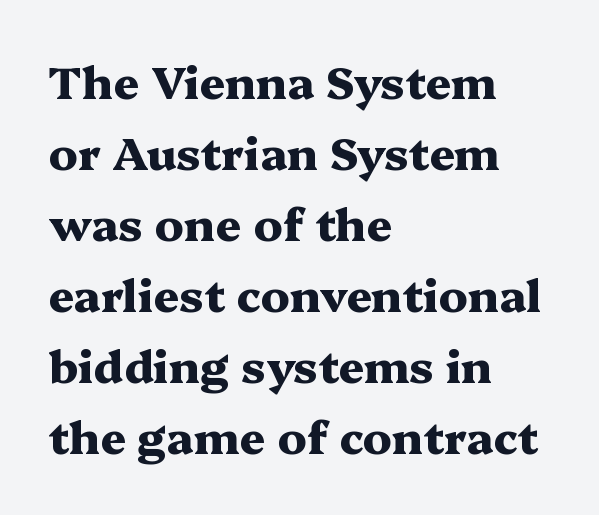
The image shows 45 px heavy, wide serif type, upright; set left-aligned, normal line spacing (1.58x), normal letter spacing, not underlined; medium stroke contrast and a medium x-height.
